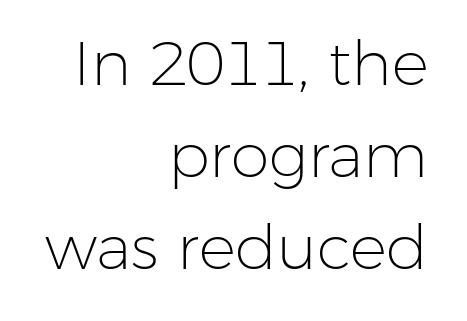
{"serif": "no", "italic": "no", "bold": "no", "weight": "light", "width": "normal", "stroke_contrast": "low", "x_height": "medium", "monospaced": "no", "underline": "no", "align": "right", "line_spacing": "normal", "line_spacing_ratio": 1.48, "letter_spacing": "normal", "letter_spacing_em": 0.0, "glyph_px": 62}
